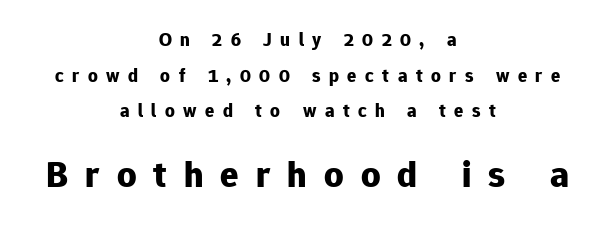
{"serif": "no", "italic": "no", "bold": "yes", "weight": "bold", "width": "normal", "stroke_contrast": "low", "x_height": "medium", "monospaced": "no", "underline": "no", "align": "center", "line_spacing_ratio": 1.88, "letter_spacing": "wide", "letter_spacing_em": 0.45, "larger_block": "second", "size_ratio": 2.0, "glyph_px": 38}
